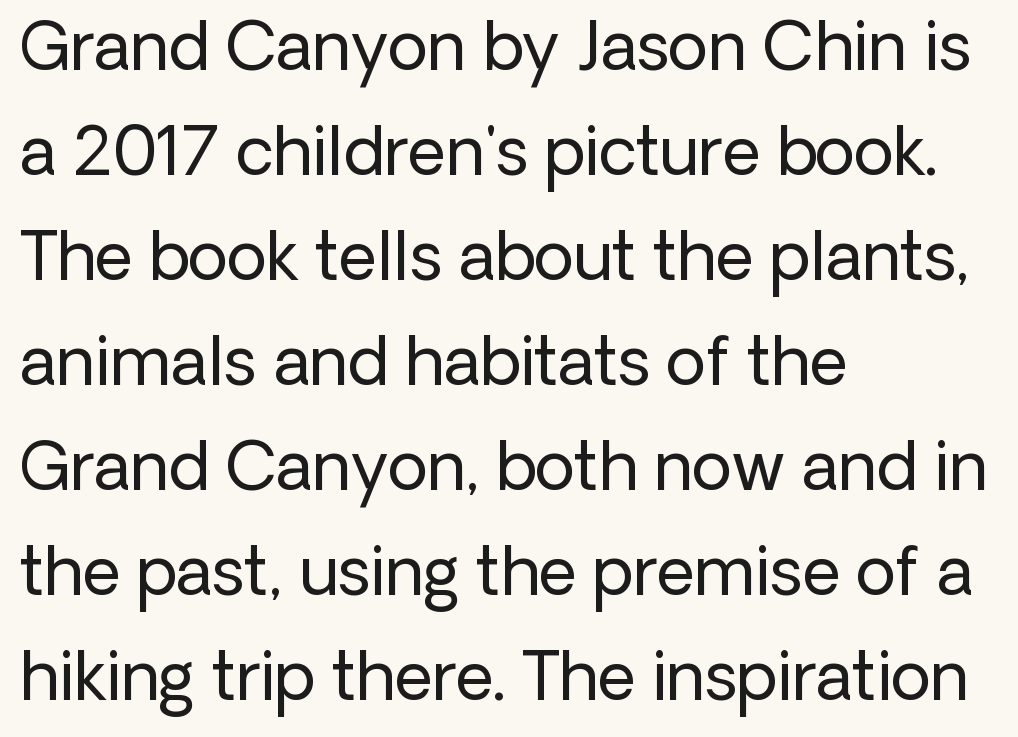
{"serif": "no", "italic": "no", "bold": "no", "weight": "regular", "width": "normal", "stroke_contrast": "low", "x_height": "medium", "monospaced": "no", "underline": "no", "align": "left", "line_spacing": "normal", "line_spacing_ratio": 1.59, "letter_spacing": "normal", "letter_spacing_em": 0.0, "glyph_px": 66}
